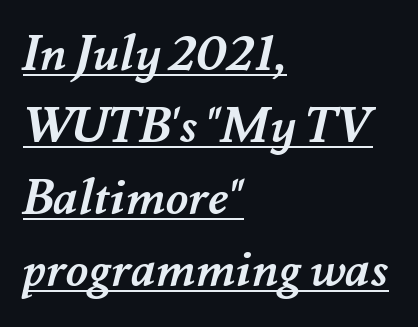
Q: Is the text bold? A: Yes.
Q: Is the text underlined? A: Yes.
Q: How is the paragraph aligned? A: Left-aligned.
Q: Is the spacing between letters normal or unusually wide? A: Normal.
Q: Is the spacing between lines tight, normal or loose? A: Normal.
Q: Width (condensed, normal, or wide)? A: Normal.
Q: Stroke contrast? A: Medium.
Q: x-height? A: Small.
Q: Monospaced? A: No.
